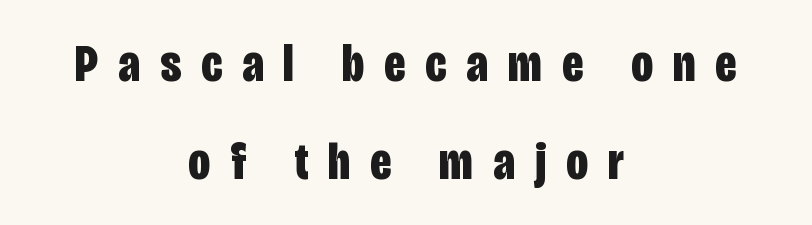
Q: Is the text bold? A: Yes.
Q: Is the text italic (slanted)? A: No, it is upright.
Q: Is the typeface a serif or a sans-serif typeface? A: Sans-serif.
Q: Is the text underlined? A: No.
Q: How is the paragraph aligned? A: Centered.
Q: Is the spacing between letters normal or unusually wide? A: Unusually wide.
Q: Width (condensed, normal, or wide)? A: Condensed.
Q: Stroke contrast? A: Low.
Q: x-height? A: Large.
Q: Monospaced? A: No.
